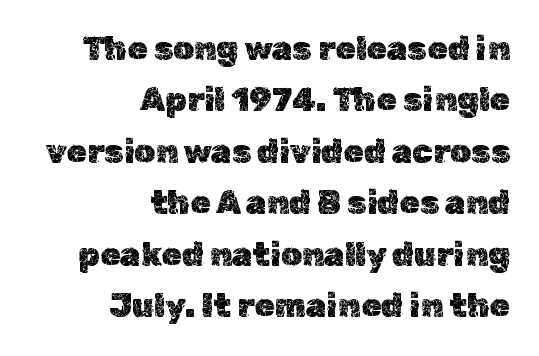
Vertical spacing — default. You can tell it's not italic because the verticals are truly vertical. The passage shown is not underscored anywhere. Horizontally, the lines are justified to the trailing edge only. Here the designer chose a conventional face with non-uniform glyph widths. Does extra space separate the letters? No, they use regular spacing.
